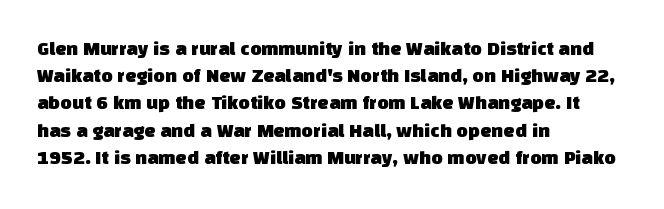
{"underline": "no", "align": "left", "line_spacing": "normal", "line_spacing_ratio": 1.36, "letter_spacing": "normal", "letter_spacing_em": 0.0, "glyph_px": 20}
